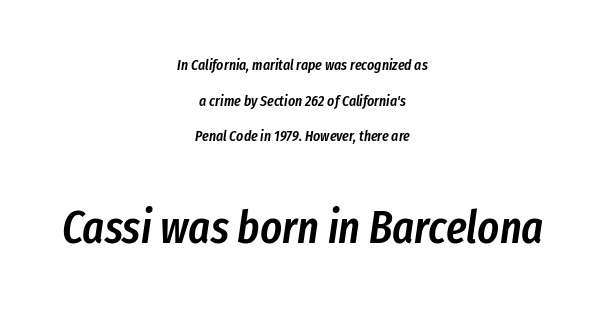
Clear beneath every line of the passage. The rendering enlarges the type as you move from the upper chunk to the lower. The whitespace from short lines is split evenly between both sides. The face used here is rendered with its standard letterfit. Think of a printed novel: that variable character pitch is what you see here.
